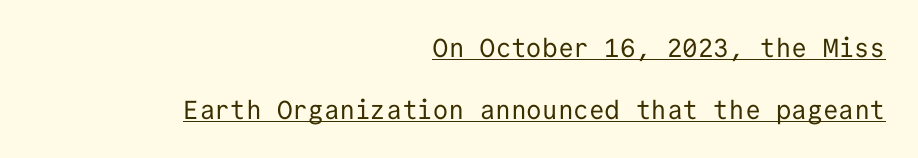
Q: Is the text bold? A: No.
Q: Is the text italic (slanted)? A: No, it is upright.
Q: Is the text underlined? A: Yes.
Q: How is the paragraph aligned? A: Right-aligned.
Q: Is the spacing between letters normal or unusually wide? A: Normal.
Q: Is the spacing between lines tight, normal or loose? A: Loose.
